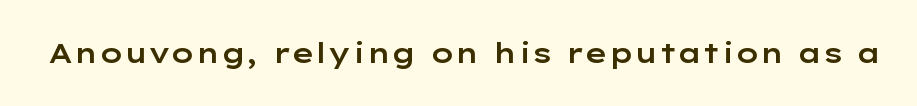
This rendering leaves character spacing at its baseline value. Has an underline been added? It has not. No italicization has been applied; the sample stays upright.
